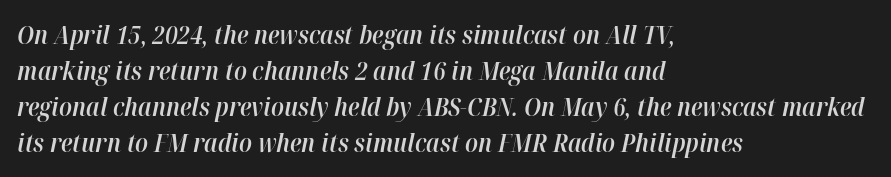
{"italic": "yes", "lean": "right", "slant_degrees": 12, "bold": "semi", "underline": "no", "align": "left", "line_spacing": "normal", "line_spacing_ratio": 1.44, "letter_spacing": "normal", "letter_spacing_em": 0.0, "glyph_px": 25}
